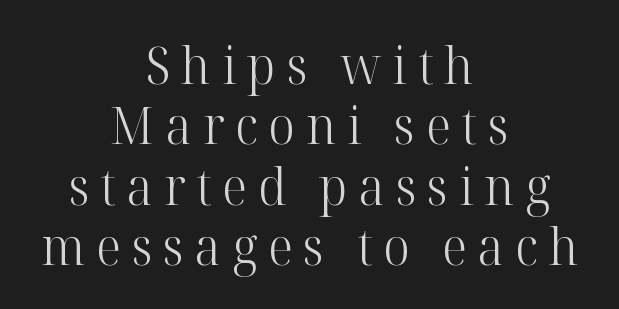
{"serif": "yes", "italic": "no", "bold": "no", "weight": "light", "width": "normal", "stroke_contrast": "high", "x_height": "medium", "monospaced": "no", "underline": "no", "align": "center", "line_spacing_ratio": 1.16, "letter_spacing": "wide", "letter_spacing_em": 0.21, "glyph_px": 52}
